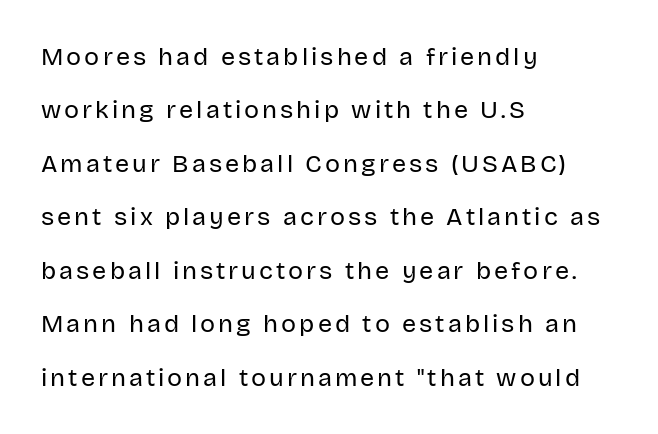
{"italic": "no", "bold": "no", "underline": "no", "align": "left", "line_spacing": "loose", "line_spacing_ratio": 2.14, "glyph_px": 25}
